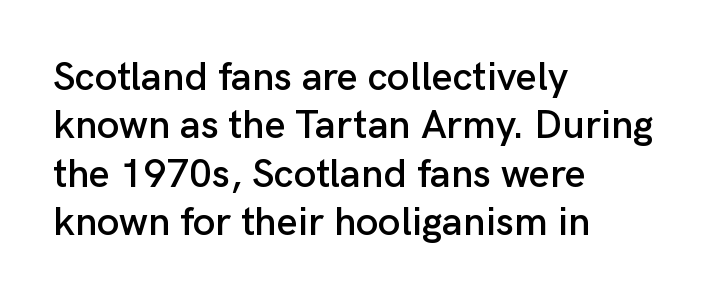
Q: Is the text italic (slanted)? A: No, it is upright.
Q: Is the typeface a serif or a sans-serif typeface? A: Sans-serif.
Q: Is the text underlined? A: No.
Q: How is the paragraph aligned? A: Left-aligned.
Q: Is the spacing between letters normal or unusually wide? A: Normal.
Q: Width (condensed, normal, or wide)? A: Normal.
Q: Stroke contrast? A: Low.
Q: x-height? A: Medium.
Q: Monospaced? A: No.
